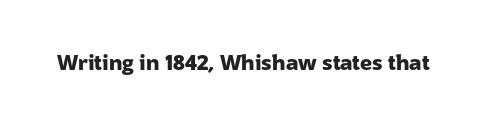
{"italic": "no", "bold": "yes", "underline": "no", "letter_spacing": "normal", "letter_spacing_em": 0.0, "glyph_px": 21}
